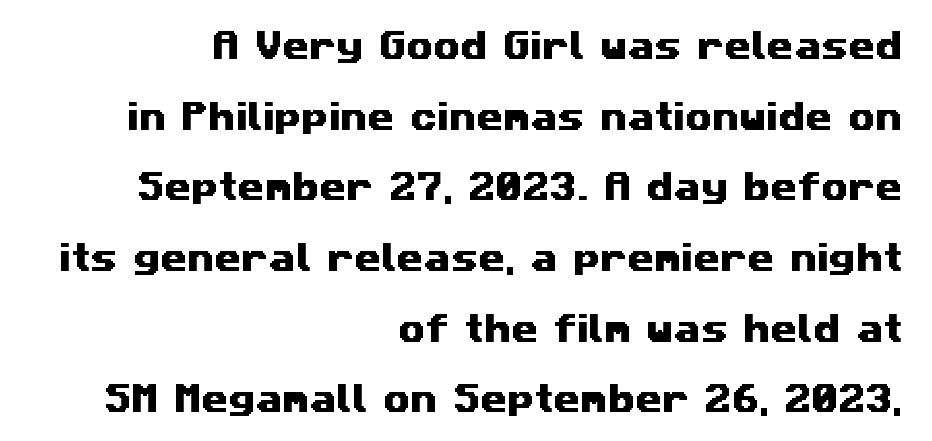
Widely set lines give the paragraph a tall, airy silhouette. Inter-character spacing is left at the font's built-in metrics. The paragraph has a hard right edge and a soft left edge. Is this a fixed-width face? No — the glyphs have proportional, varying widths.
